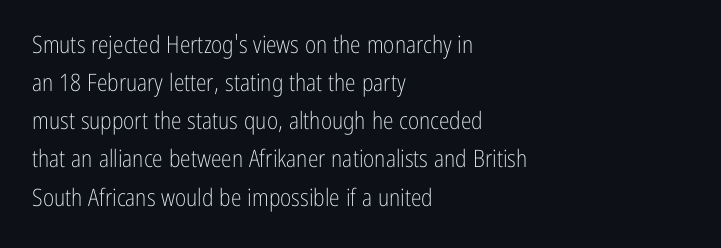
Is there much room between lines? A standard amount, neither cramped nor airy. A roman cut, with each character standing at attention. How are the letters spaced? Ordinarily, with no added tracking. This rendering features lettering with no underline. The paragraph shown leans on its left margin. The weight tops out at a normal text grade.
